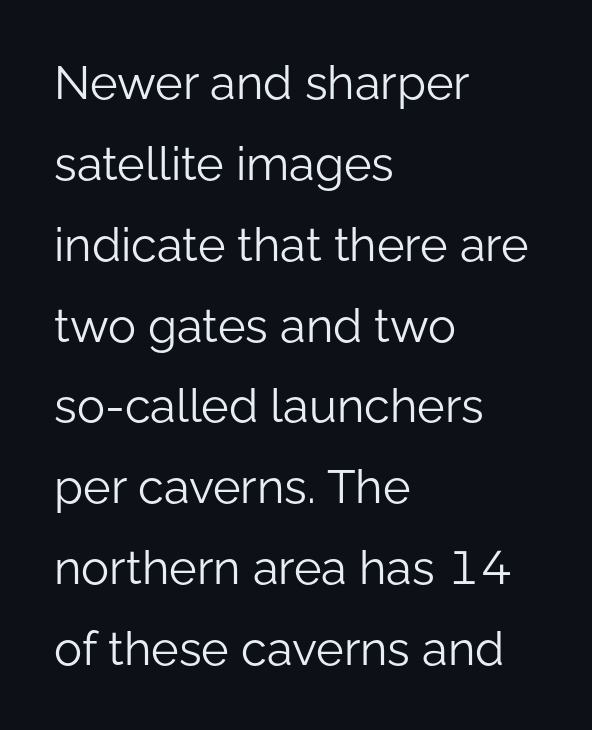
The image shows 47 px light sans-serif type, upright; set left-aligned, line spacing 1.72x, normal letter spacing, not underlined; low stroke contrast and a medium x-height.
